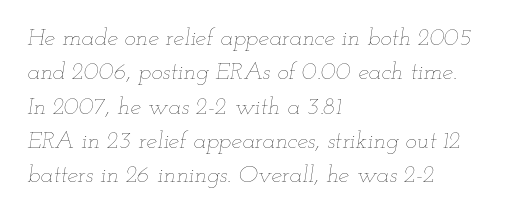
{"italic": "yes", "lean": "right", "slant_degrees": 12, "bold": "no", "underline": "no", "align": "left", "line_spacing": "normal", "line_spacing_ratio": 1.43, "letter_spacing": "normal", "letter_spacing_em": 0.0, "glyph_px": 24}
